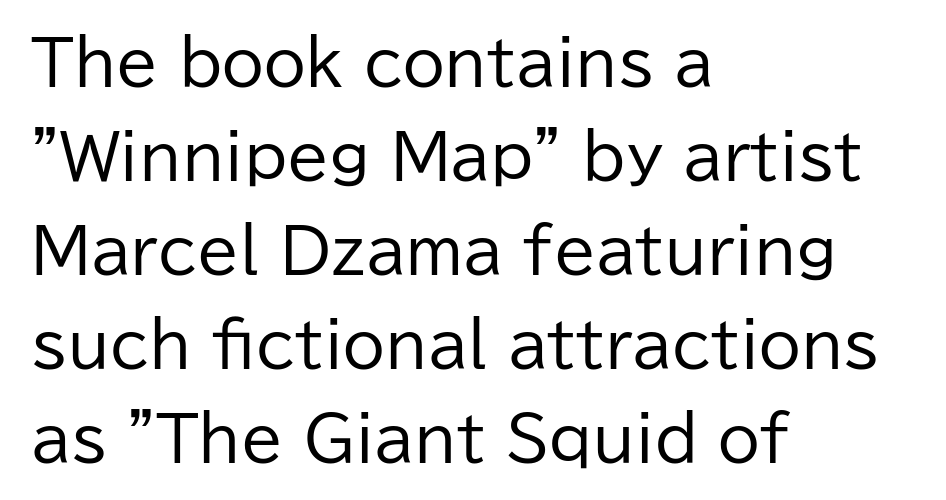
Q: Is the text bold? A: No.
Q: Is the text italic (slanted)? A: No, it is upright.
Q: Is the typeface a serif or a sans-serif typeface? A: Sans-serif.
Q: Is the text underlined? A: No.
Q: How is the paragraph aligned? A: Left-aligned.
Q: Is the spacing between letters normal or unusually wide? A: Normal.
Q: Is the spacing between lines tight, normal or loose? A: Normal.
Q: Width (condensed, normal, or wide)? A: Normal.
Q: Stroke contrast? A: Low.
Q: x-height? A: Medium.
Q: Monospaced? A: No.
